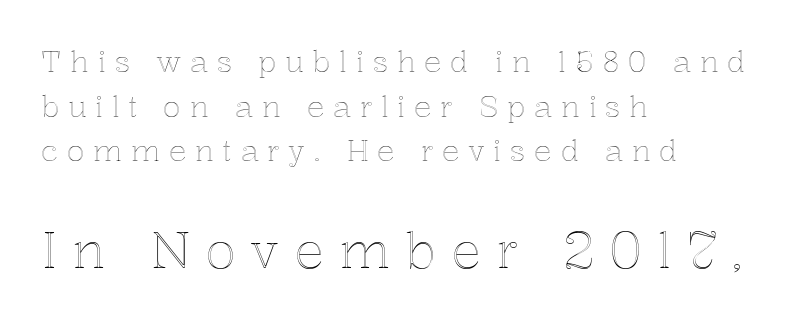
Descenders hang freely into open space. This sample has the flowing, uneven cadence of proportional lettering. Summary of vertical rhythm: regular, with standard interline spacing. Line beginnings align vertically; line endings do not.
